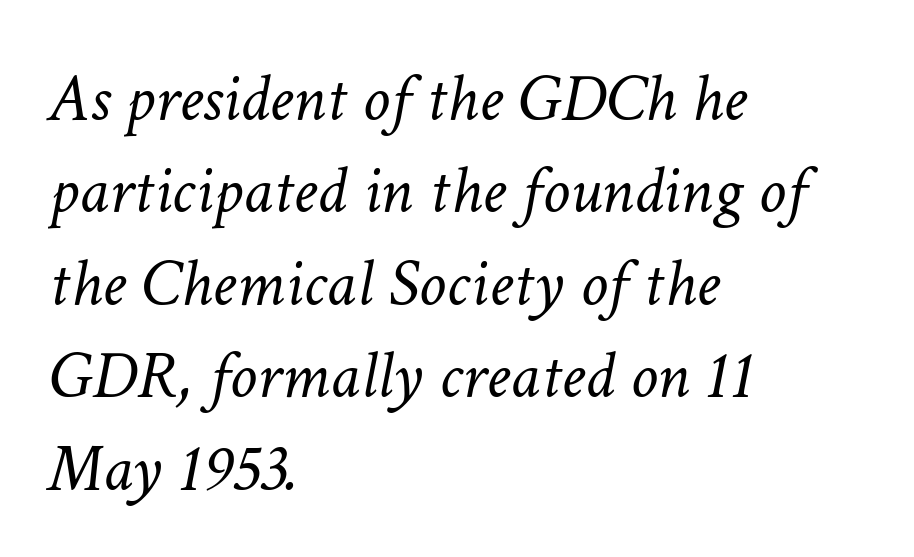
Character widths vary here, with narrow letters taking less room than wide ones. Horizontal alignment here is leftward, the default for most running prose. Rows of type keep a routine distance in the vertical direction. A bare baseline throughout the passage.
